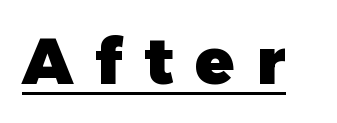
{"serif": "no", "italic": "no", "bold": "yes", "weight": "heavy", "width": "normal", "stroke_contrast": "low", "x_height": "medium", "monospaced": "no", "underline": "yes", "letter_spacing": "wide", "letter_spacing_em": 0.34, "glyph_px": 64}
